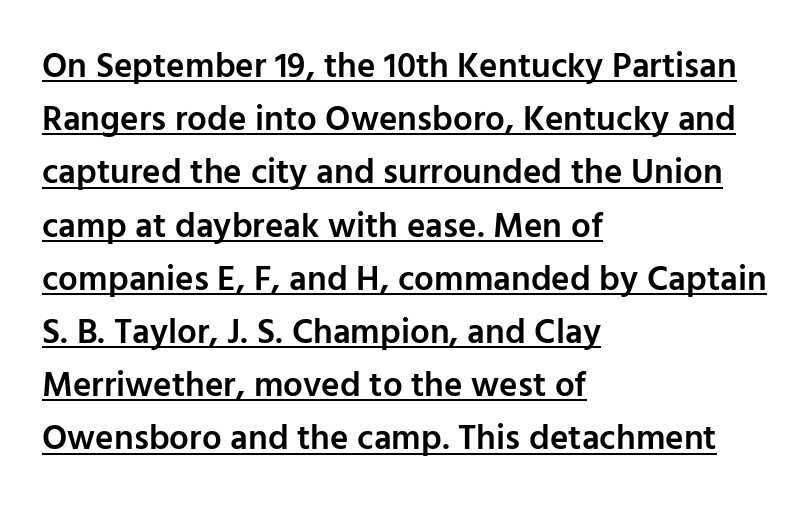
A typographer would call this underscored text. Students, note that the glyphs here touch the page at normal intervals. The passage shown is typed in a proportional face where columns would drift. A somewhat darkened texture: the type is semibold rather than bold. Horizontal bands of white between lines are of average thickness. This rendering employs a face without finishing strokes, i.e., a sans-serif.
